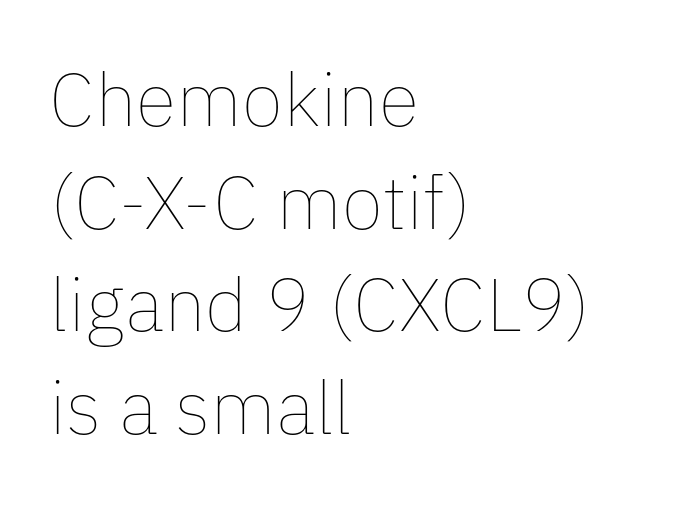
{"italic": "no", "bold": "no", "weight": "thin", "width": "normal", "stroke_contrast": "low", "x_height": "medium", "monospaced": "no", "underline": "no", "align": "left", "line_spacing": "normal", "line_spacing_ratio": 1.37, "letter_spacing": "normal", "letter_spacing_em": 0.0, "glyph_px": 75}
